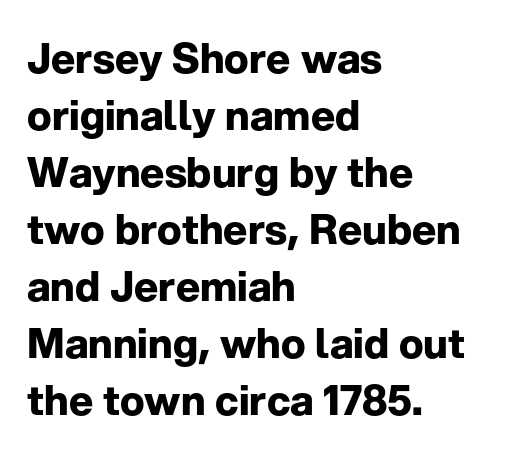
This rendering features lettering with no underline. The characters display no serif detailing; their extremities are plain. Each letter keeps its own natural width here, so spacing adapts to shape. These lines are set flush left with a ragged right edge. Reading down the column, the eye jumps a familiar distance to each next line.
